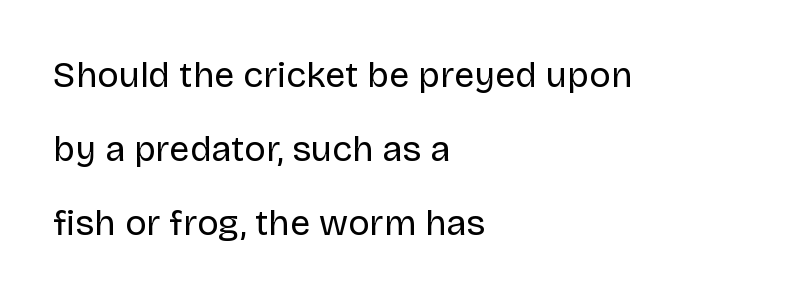
Q: Is the text bold? A: No.
Q: Is the text italic (slanted)? A: No, it is upright.
Q: Is the typeface a serif or a sans-serif typeface? A: Sans-serif.
Q: Is the text underlined? A: No.
Q: How is the paragraph aligned? A: Left-aligned.
Q: Is the spacing between letters normal or unusually wide? A: Normal.
Q: Is the spacing between lines tight, normal or loose? A: Loose.
Q: Width (condensed, normal, or wide)? A: Normal.
Q: Stroke contrast? A: Low.
Q: x-height? A: Large.
Q: Monospaced? A: No.
